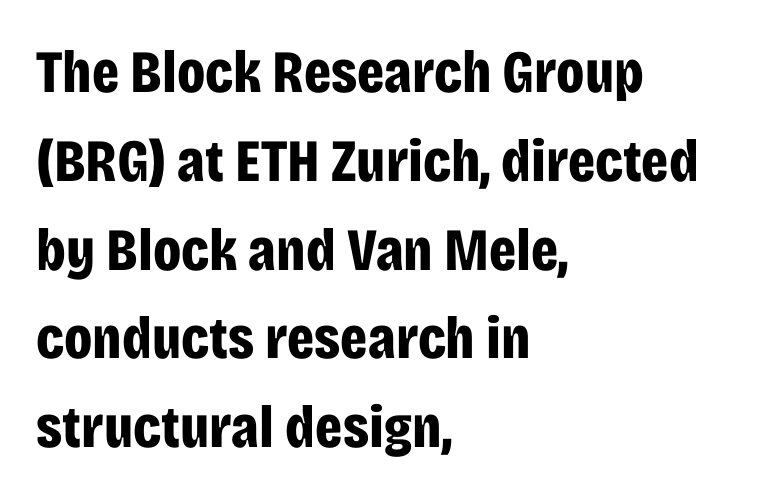
Q: Is the text bold? A: Yes.
Q: Is the text italic (slanted)? A: No, it is upright.
Q: Is the typeface a serif or a sans-serif typeface? A: Sans-serif.
Q: Is the text underlined? A: No.
Q: How is the paragraph aligned? A: Left-aligned.
Q: Is the spacing between letters normal or unusually wide? A: Normal.
Q: Is the spacing between lines tight, normal or loose? A: Normal.
Q: Width (condensed, normal, or wide)? A: Condensed.
Q: Stroke contrast? A: Low.
Q: x-height? A: Large.
Q: Monospaced? A: No.
